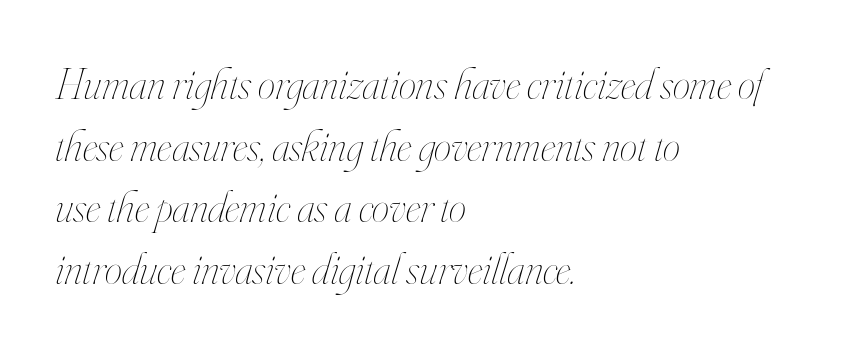
These lines sit exactly where default settings would place them. What stands out about the letter spacing? Nothing — it is the standard amount. Where is the straight margin? On the left. Rendered with sloped, italic letterforms. Compared with a typical body face, this is equally light or lighter still. Rule under the text: the space is simply empty.
